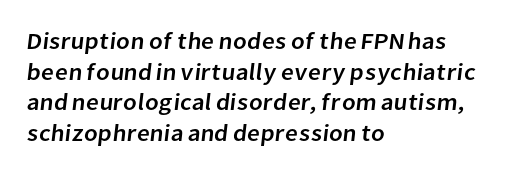
Just letters on the line, the space beneath them empty. Horizontal bands of white between lines are of average thickness. The paragraph shown leans on its left margin. The gaps between neighbouring characters are ordinary and unremarkable.
